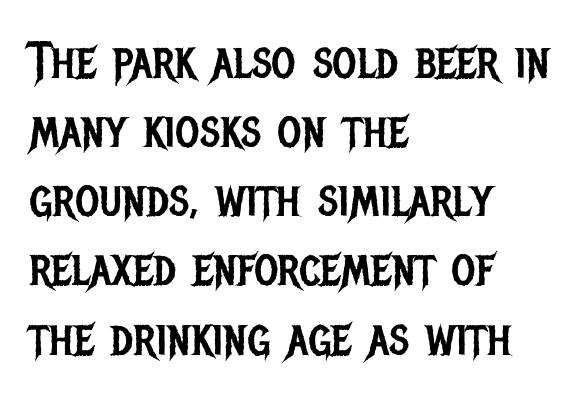
{"serif": "no", "italic": "no", "bold": "no", "weight": "regular", "width": "condensed", "stroke_contrast": "low", "x_height": "large", "monospaced": "no", "underline": "no", "align": "left", "line_spacing": "normal", "line_spacing_ratio": 1.33, "letter_spacing": "normal", "letter_spacing_em": 0.0, "glyph_px": 52}
